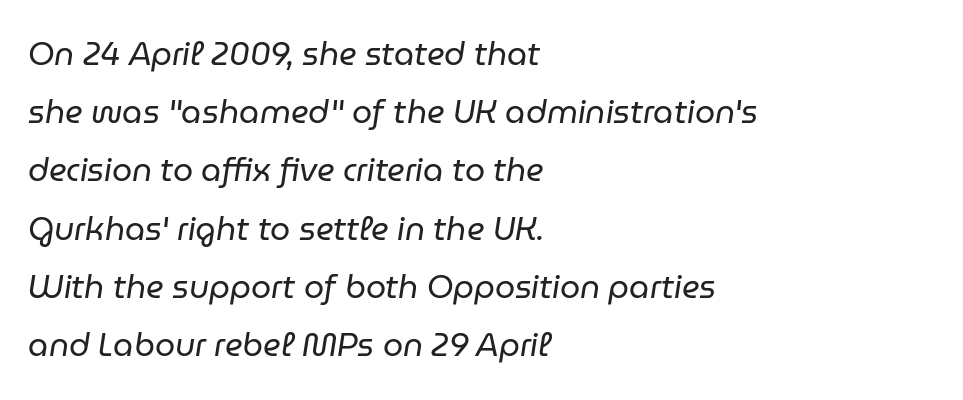
The image shows 32 px regular-weight type, italic (leaning right); set left-aligned, line spacing 1.82x, normal letter spacing, not underlined; low stroke contrast and a medium x-height.
